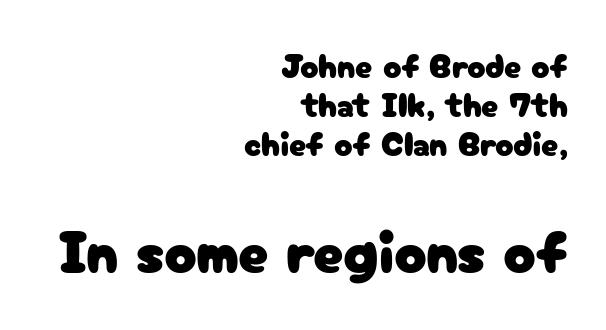
The image shows 60 px sans-serif type, upright; set right-aligned, tight line spacing (1.15x), normal letter spacing, not underlined; the second (bottom) block is 1.76x larger; low stroke contrast and a medium x-height.
